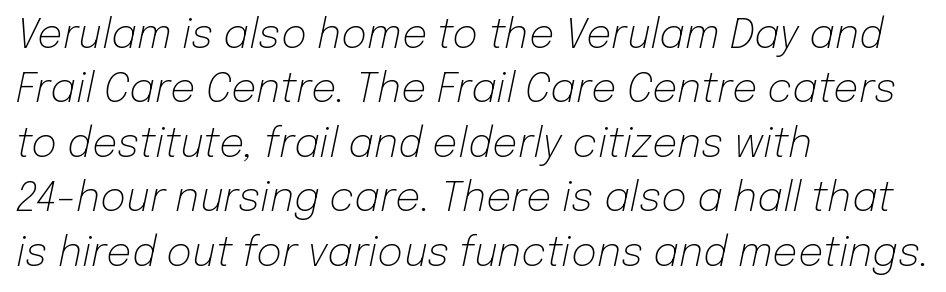
{"italic": "yes", "lean": "right", "slant_degrees": 12, "bold": "no", "weight": "light", "width": "normal", "stroke_contrast": "low", "x_height": "medium", "monospaced": "no", "underline": "no", "align": "left", "line_spacing": "normal", "line_spacing_ratio": 1.36, "letter_spacing": "normal", "letter_spacing_em": 0.0, "glyph_px": 40}
